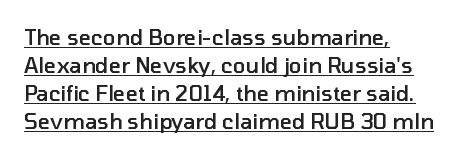
{"italic": "no", "bold": "semi", "underline": "yes", "align": "left", "line_spacing": "normal", "line_spacing_ratio": 1.34, "letter_spacing": "normal", "letter_spacing_em": 0.0, "glyph_px": 21}
